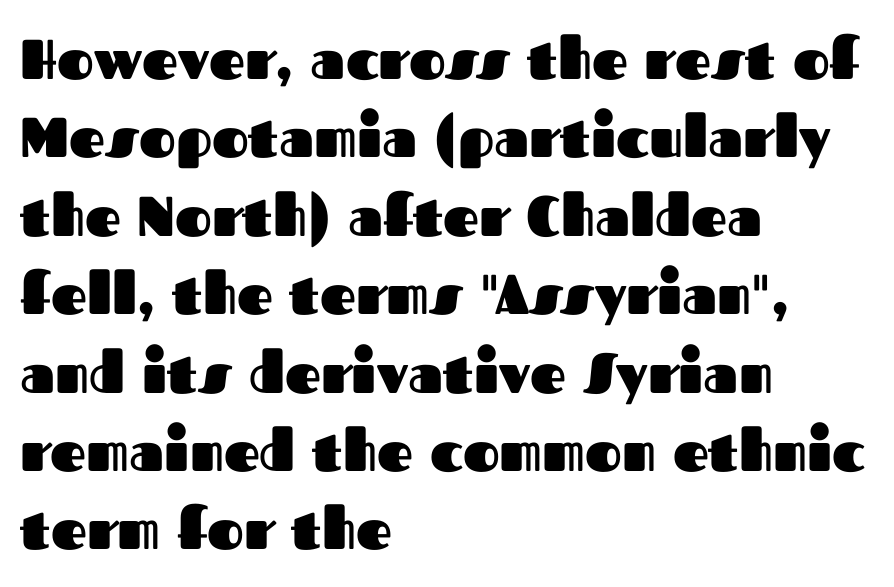
{"serif": "no", "italic": "no", "bold": "yes", "weight": "heavy", "width": "normal", "stroke_contrast": "medium", "x_height": "medium", "monospaced": "no", "underline": "no", "align": "left", "line_spacing": "normal", "line_spacing_ratio": 1.4, "letter_spacing": "normal", "letter_spacing_em": 0.0, "glyph_px": 56}
